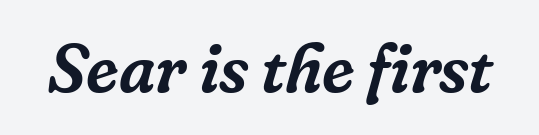
The image shows 68 px serif type, italic (leaning right); set normal letter spacing, not underlined; low stroke contrast and a medium x-height.
